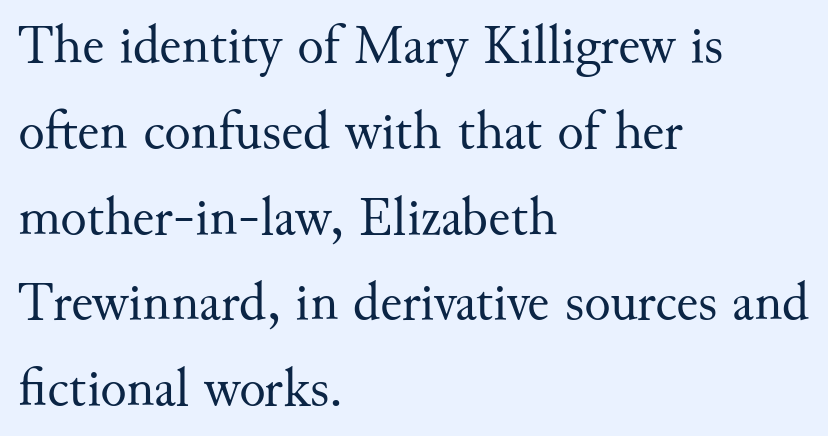
The image shows 55 px regular-weight serif type, upright; set left-aligned, normal line spacing (1.56x), normal letter spacing, not underlined; medium stroke contrast and a small x-height.
